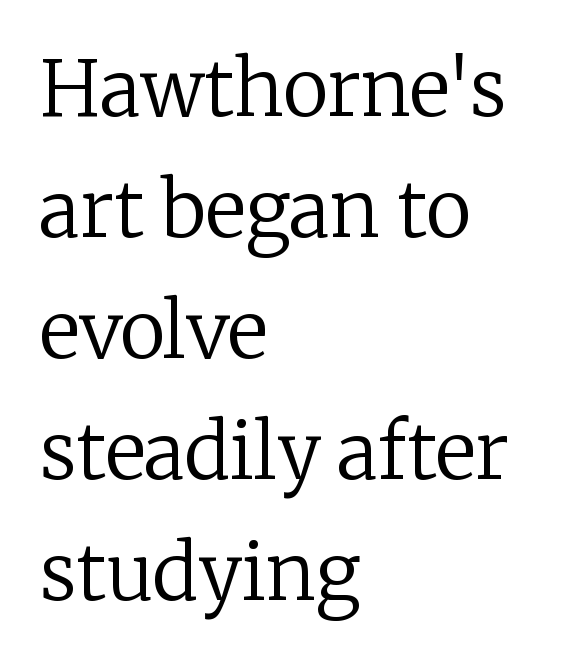
The image shows 77 px regular-weight serif type, upright; set left-aligned, normal line spacing (1.57x), normal letter spacing, not underlined; low stroke contrast and a medium x-height.
